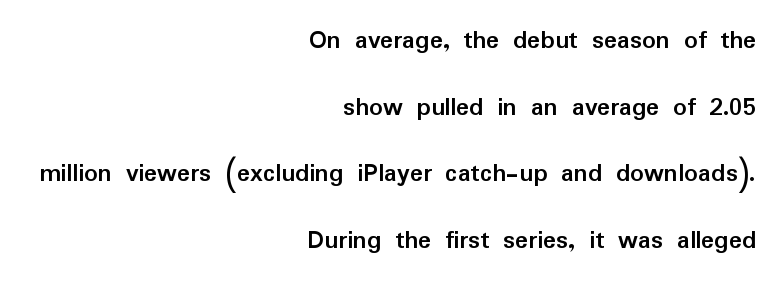
The image shows 27 px bold type, upright; set right-aligned, loose line spacing (2.47x), normal letter spacing, not underlined.
